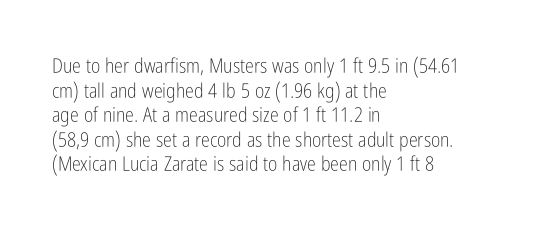
Casual observation: everything's shoved over to the left. This is not heavy type; no bold has been used. Italic? Not at all — the glyphs are vertical. The space beneath each line is pristine and unruled. No extra tracking has been applied to these lines.
